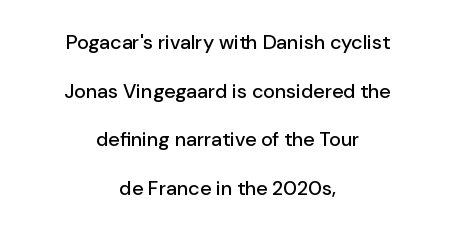
Tracking value appears to be zero — textbook default spacing. Reading down the block, each line starts at a different indent, mirrored at its end. A typesetter would call this leading open, well beyond the default. Any mark beneath the type? The region is blank. When letters stand straight like this, we call the style roman or upright.
